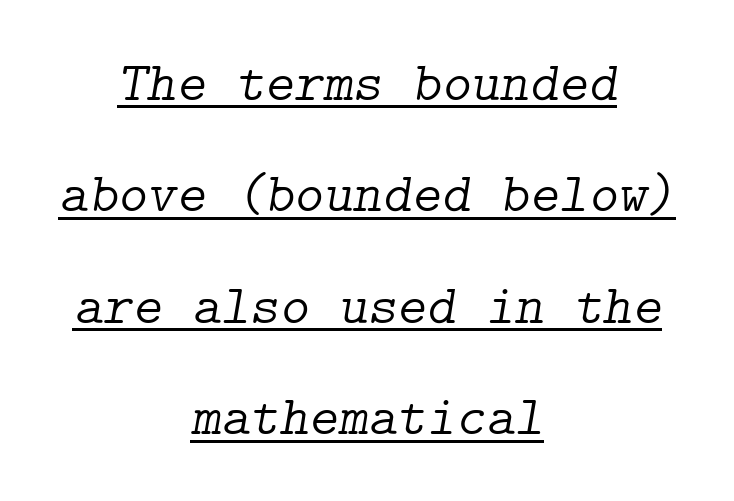
Q: Is the text bold? A: No.
Q: Is the text italic (slanted)? A: Yes, it leans right by about 9 degrees.
Q: Is the typeface a serif or a sans-serif typeface? A: Serif.
Q: Is the text underlined? A: Yes.
Q: How is the paragraph aligned? A: Centered.
Q: Is the spacing between letters normal or unusually wide? A: Normal.
Q: Is the spacing between lines tight, normal or loose? A: Loose.
Q: Width (condensed, normal, or wide)? A: Normal.
Q: Stroke contrast? A: Low.
Q: x-height? A: Medium.
